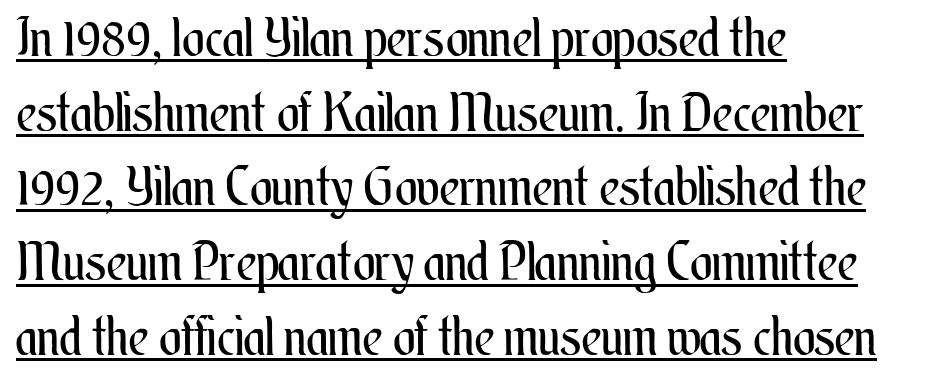
Has an underline been added? It has. Tracking value appears to be zero — textbook default spacing. The rendering anchors every line to the left-hand side. Weight: in the light-to-regular range. The font's upright variant was chosen for this text.
